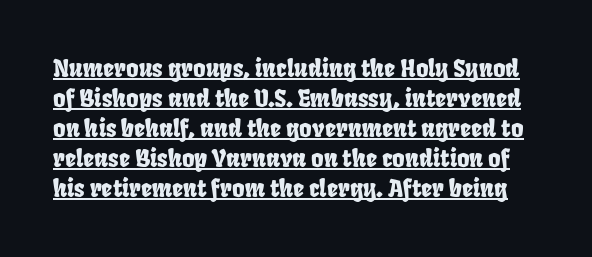
{"underline": "yes", "line_spacing": "normal", "line_spacing_ratio": 1.25, "letter_spacing": "normal", "letter_spacing_em": 0.0, "glyph_px": 24}
